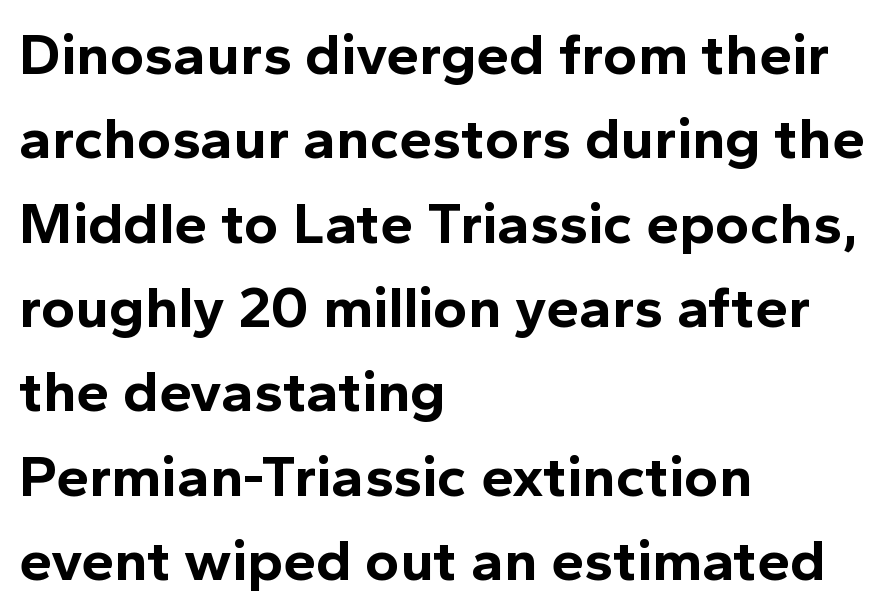
Characters remain perfectly vertical along every line. These lines are rendered in a variable-pitch font. The rendering uses a moderate line-height, typical for paragraphs. The text block is weighted toward the left margin, trailing off unevenly rightward. Here the glyphs are tracked normally, forming tight word shapes. Has an underline been added? It has not.
